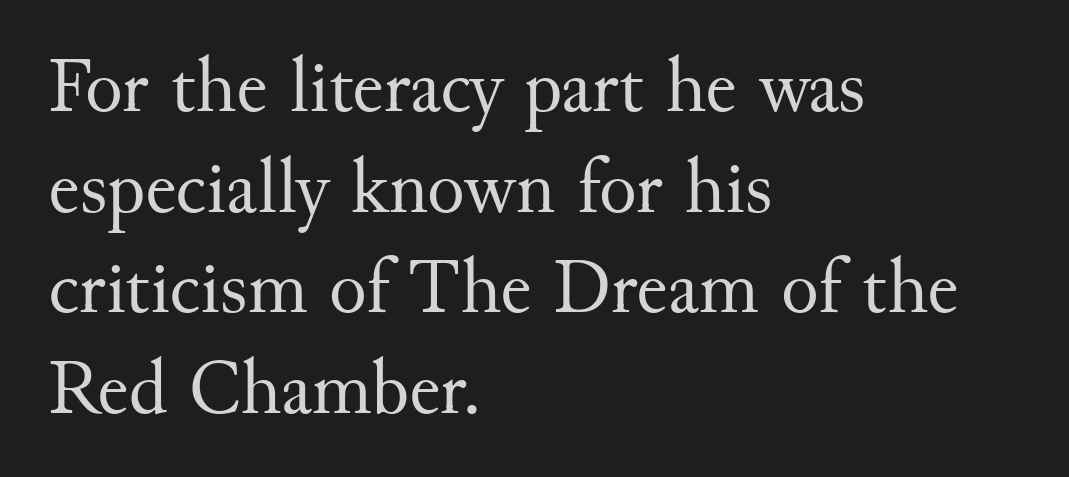
Unmarked baselines from the first word to the last. Observe the ordinary spacing: letters are neighbours, not strangers. You could not count columns in this text — the font is proportionally spaced. Yep, those are serifs on the letters. No chunkiness to these letters — they're not bold. Leading: standard.
